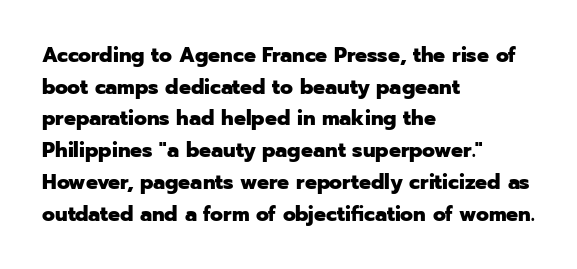
This is roman type, the default non-slanted kind. Observe the ordinary spacing: letters are neighbours, not strangers. The space between consecutive lines is moderate. Leftover space on each line is placed entirely after the last word. The string is rendered with underlining switched off. What weight is shown? A full bold with thick strokes.
